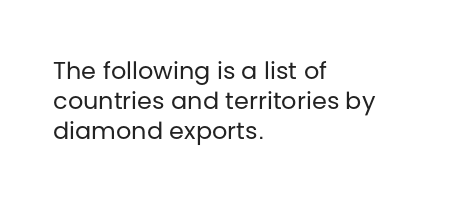
{"italic": "no", "bold": "no", "underline": "no", "align": "left", "line_spacing_ratio": 1.24, "letter_spacing": "normal", "letter_spacing_em": 0.0, "glyph_px": 24}
